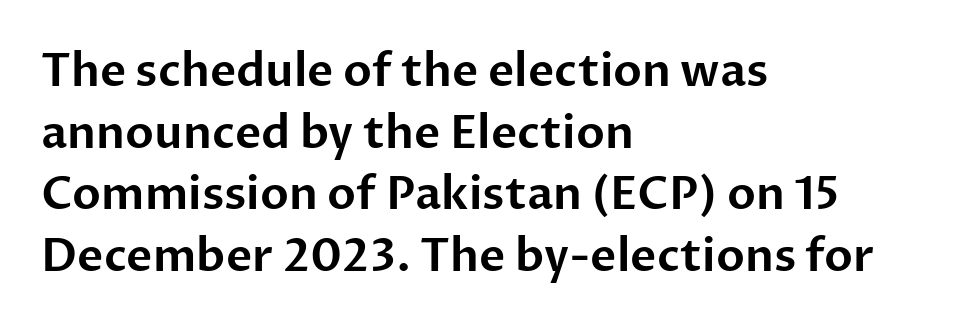
{"serif": "no", "italic": "no", "width": "normal", "stroke_contrast": "low", "x_height": "medium", "monospaced": "no", "underline": "no", "align": "left", "line_spacing": "normal", "line_spacing_ratio": 1.37, "letter_spacing": "normal", "letter_spacing_em": 0.0, "glyph_px": 45}
